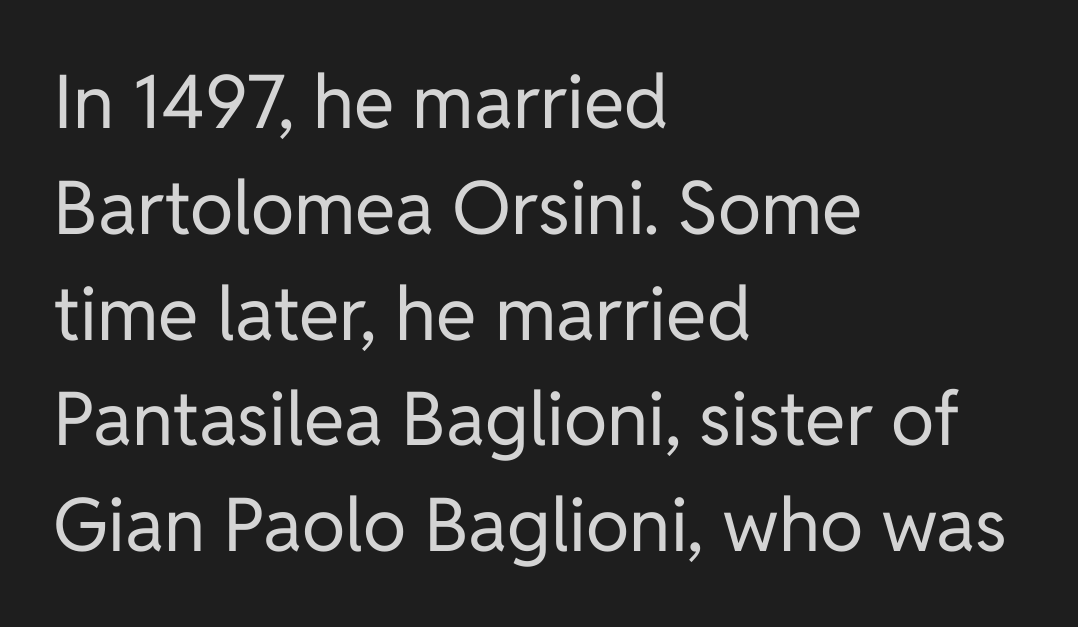
Descenders hang freely into open space. Inter-character spacing is left at the font's built-in metrics. Vertical stems look standard width or narrower in stroke. Unlike a traditional serif, this face leaves its strokes unadorned. Do the characters align in a grid? No, the font is proportional.
